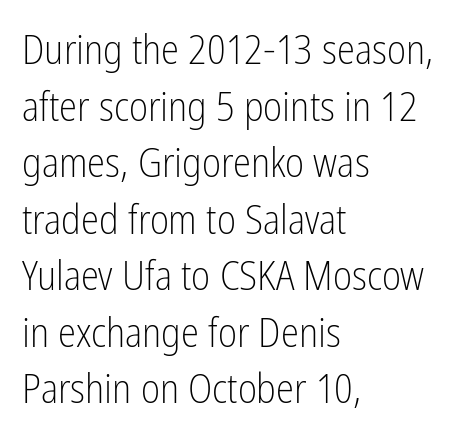
Q: Is the text bold? A: No.
Q: Is the text italic (slanted)? A: No, it is upright.
Q: Is the typeface a serif or a sans-serif typeface? A: Sans-serif.
Q: Is the text underlined? A: No.
Q: How is the paragraph aligned? A: Left-aligned.
Q: Is the spacing between letters normal or unusually wide? A: Normal.
Q: Is the spacing between lines tight, normal or loose? A: Normal.
Q: Width (condensed, normal, or wide)? A: Condensed.
Q: Stroke contrast? A: Low.
Q: x-height? A: Medium.
Q: Monospaced? A: No.
